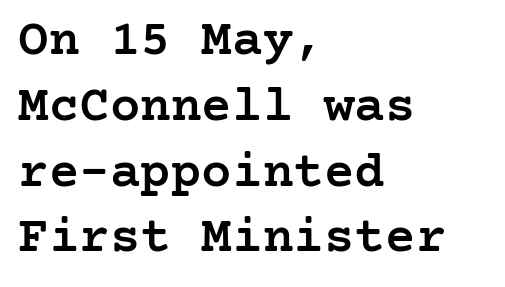
Q: Is the text bold? A: Semi-bold.
Q: Is the text italic (slanted)? A: No, it is upright.
Q: Is the typeface a serif or a sans-serif typeface? A: Serif.
Q: Is the text underlined? A: No.
Q: How is the paragraph aligned? A: Left-aligned.
Q: Is the spacing between letters normal or unusually wide? A: Normal.
Q: Is the spacing between lines tight, normal or loose? A: Normal.
Q: Width (condensed, normal, or wide)? A: Normal.
Q: Stroke contrast? A: Low.
Q: x-height? A: Medium.
